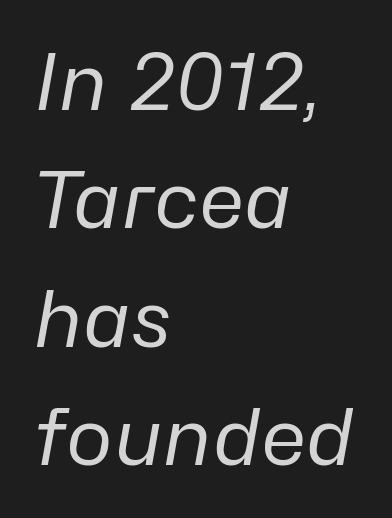
The image shows 79 px regular-weight type, italic (leaning right); set left-aligned, normal line spacing (1.5x), normal letter spacing, not underlined; low stroke contrast and a medium x-height.
